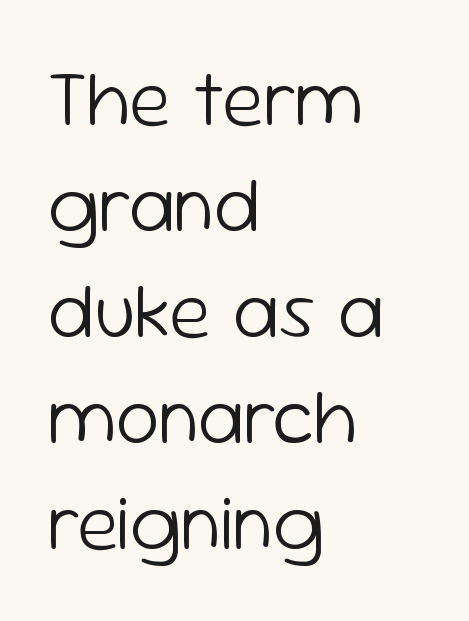
The image shows 78 px light sans-serif type, upright; set left-aligned, normal line spacing (1.36x), normal letter spacing, not underlined; low stroke contrast and a medium x-height.
